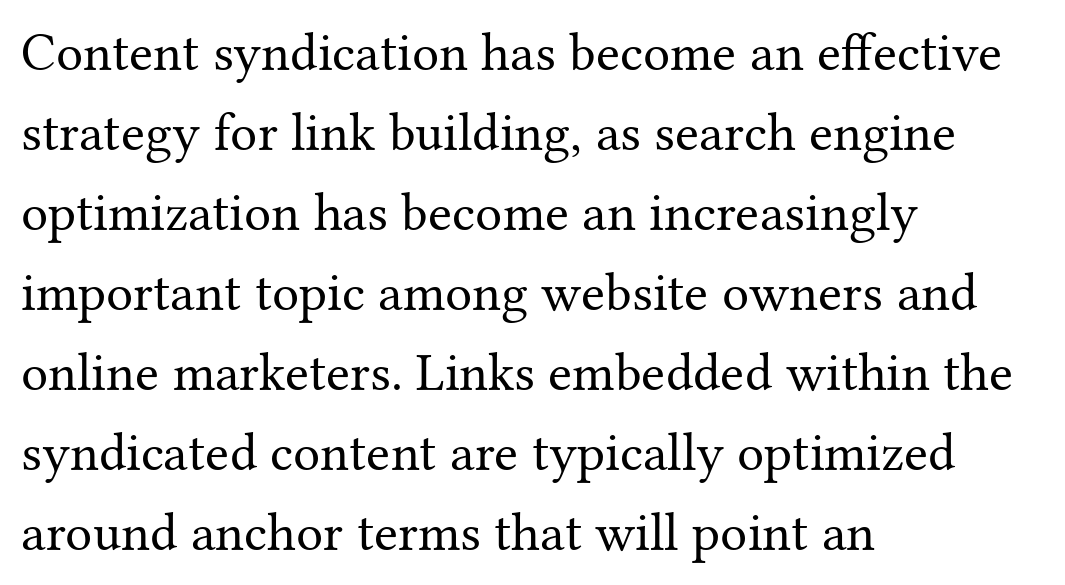
Q: Is the text bold? A: No.
Q: Is the text italic (slanted)? A: No, it is upright.
Q: Is the typeface a serif or a sans-serif typeface? A: Serif.
Q: Is the text underlined? A: No.
Q: How is the paragraph aligned? A: Left-aligned.
Q: Is the spacing between letters normal or unusually wide? A: Normal.
Q: Is the spacing between lines tight, normal or loose? A: Normal.
Q: Width (condensed, normal, or wide)? A: Normal.
Q: Stroke contrast? A: Medium.
Q: x-height? A: Medium.
Q: Monospaced? A: No.
